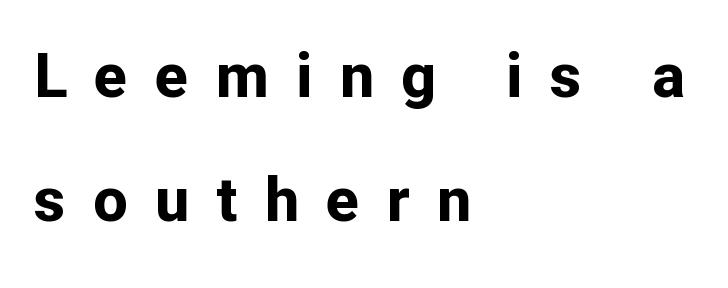
{"serif": "no", "italic": "no", "bold": "yes", "weight": "bold", "width": "normal", "stroke_contrast": "low", "x_height": "medium", "monospaced": "no", "underline": "no", "align": "left", "line_spacing": "loose", "line_spacing_ratio": 2.03, "letter_spacing": "wide", "letter_spacing_em": 0.45, "glyph_px": 61}
